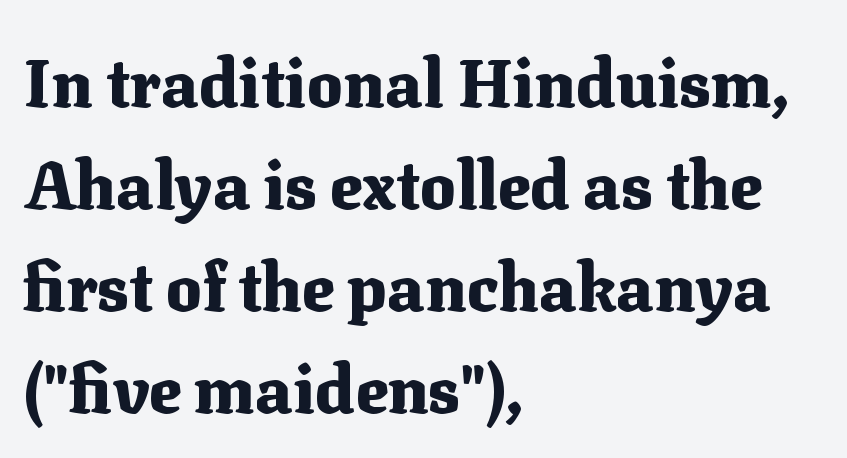
{"serif": "yes", "italic": "no", "bold": "yes", "weight": "heavy", "width": "normal", "stroke_contrast": "medium", "x_height": "medium", "monospaced": "no", "underline": "no", "align": "left", "line_spacing": "normal", "line_spacing_ratio": 1.52, "letter_spacing": "normal", "letter_spacing_em": 0.0, "glyph_px": 67}
